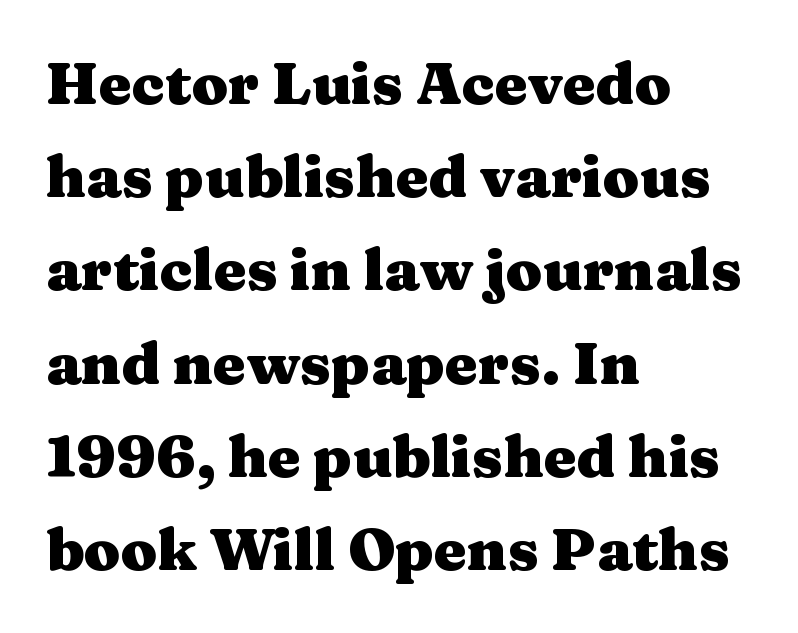
Q: Is the text bold? A: Yes.
Q: Is the text italic (slanted)? A: No, it is upright.
Q: Is the typeface a serif or a sans-serif typeface? A: Serif.
Q: Is the text underlined? A: No.
Q: How is the paragraph aligned? A: Left-aligned.
Q: Is the spacing between letters normal or unusually wide? A: Normal.
Q: Is the spacing between lines tight, normal or loose? A: Normal.
Q: Width (condensed, normal, or wide)? A: Wide.
Q: Stroke contrast? A: Medium.
Q: x-height? A: Medium.
Q: Monospaced? A: No.
